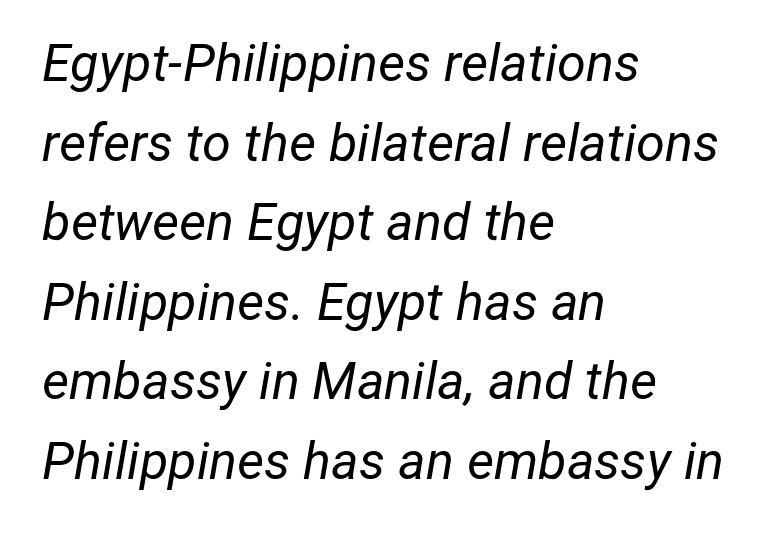
The image shows 52 px regular-weight type, italic (leaning right); set left-aligned, normal line spacing (1.53x), normal letter spacing, not underlined; low stroke contrast and a medium x-height.
